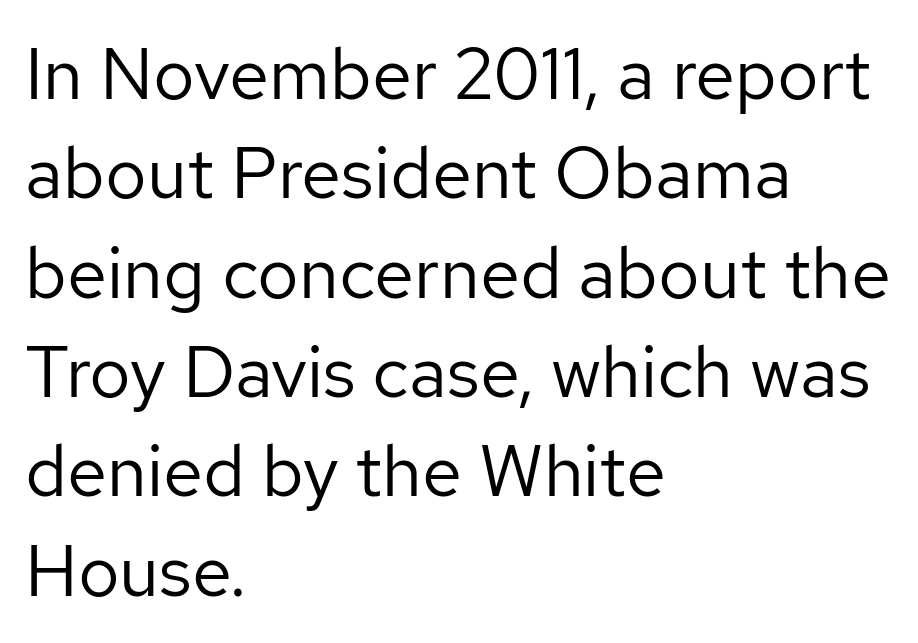
The image shows 72 px regular-weight sans-serif type, upright; set left-aligned, normal line spacing (1.38x), normal letter spacing, not underlined; low stroke contrast and a medium x-height.
